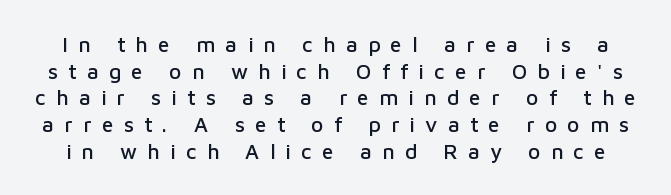
Q: Is the text italic (slanted)? A: No, it is upright.
Q: Is the text underlined? A: No.
Q: Is the spacing between letters normal or unusually wide? A: Unusually wide.
Q: Is the spacing between lines tight, normal or loose? A: Normal.
